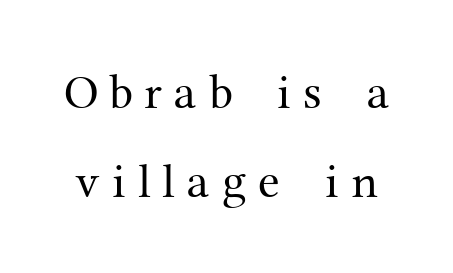
The rendering uses natural spacing where letterforms have individual widths. Letterform terminals end in serifs throughout the passage. Letters rest on an invisible, unmarked baseline. A light-to-regular cut is what we see here. Every character sits straight up, as roman type does. The tracking reads as deliberately expanded to a designer's eye.
